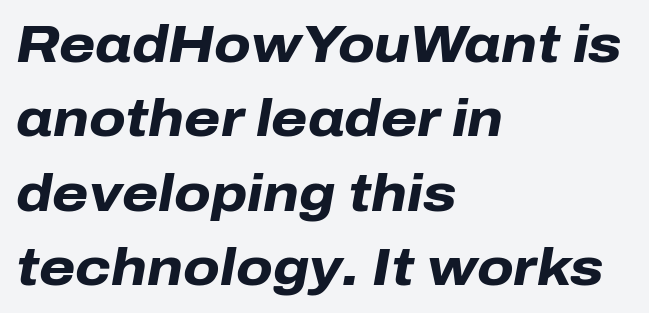
The image shows 52 px heavy type, italic (leaning right); set left-aligned, normal line spacing (1.43x), normal letter spacing, not underlined; low stroke contrast and a medium x-height.
